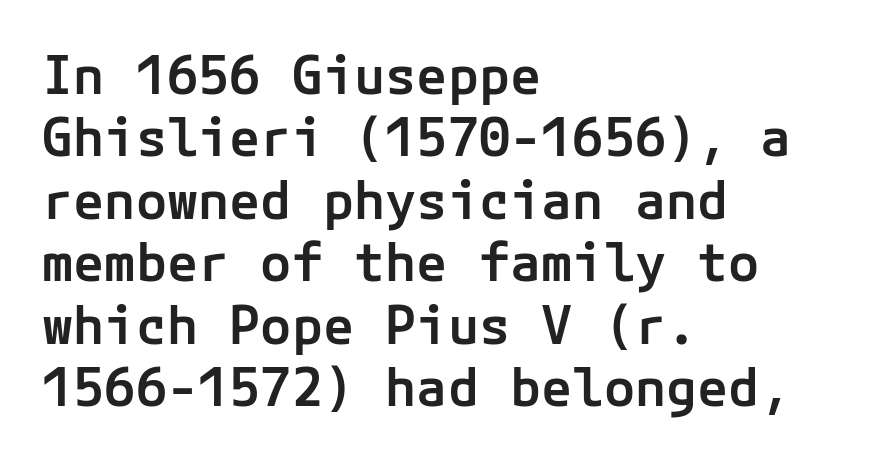
{"serif": "no", "italic": "no", "bold": "semi", "weight": "semibold", "width": "normal", "stroke_contrast": "low", "x_height": "medium", "underline": "no", "align": "left", "line_spacing_ratio": 1.2, "letter_spacing": "normal", "letter_spacing_em": 0.0, "glyph_px": 52}
